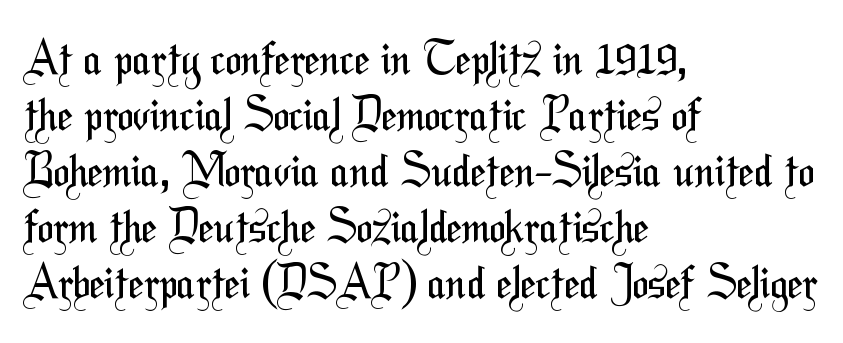
The image shows 44 px regular-weight, condensed sans-serif type; set left-aligned, normal line spacing (1.27x), normal letter spacing, not underlined; medium stroke contrast and a medium x-height.
